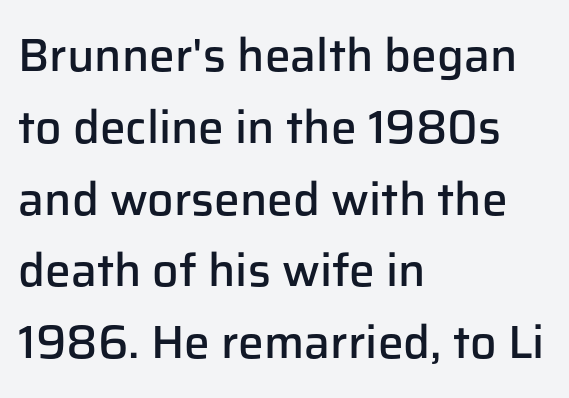
The image shows 46 px semibold sans-serif type, upright; set left-aligned, normal line spacing (1.56x), normal letter spacing, not underlined; low stroke contrast and a medium x-height.
